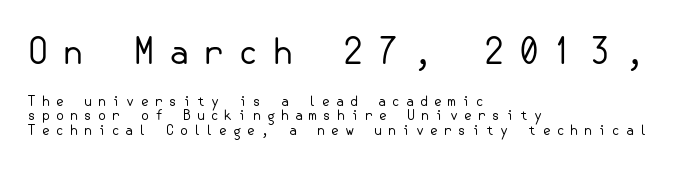
The image shows 35 px regular-weight sans-serif type, upright; set left-aligned, tight line spacing (1.01x), unusually wide letter spacing (+0.38 em), not underlined; the first (top) block is 2.5x larger; low stroke contrast and a small x-height.
